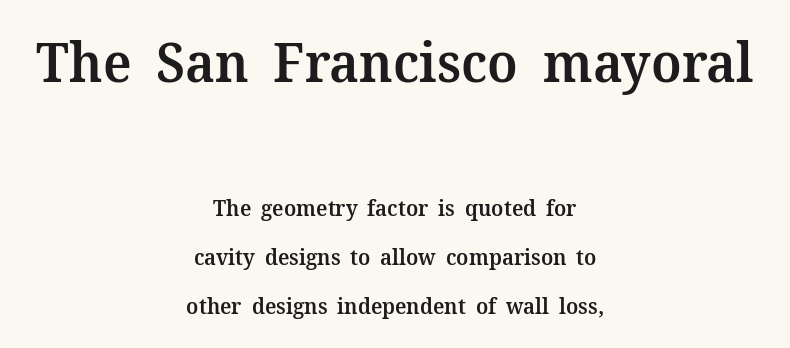
The image shows 55 px semibold serif type, upright; set centered, loose line spacing (2.23x), normal letter spacing, not underlined; the first (top) block is 2.5x larger; medium stroke contrast and a medium x-height.
